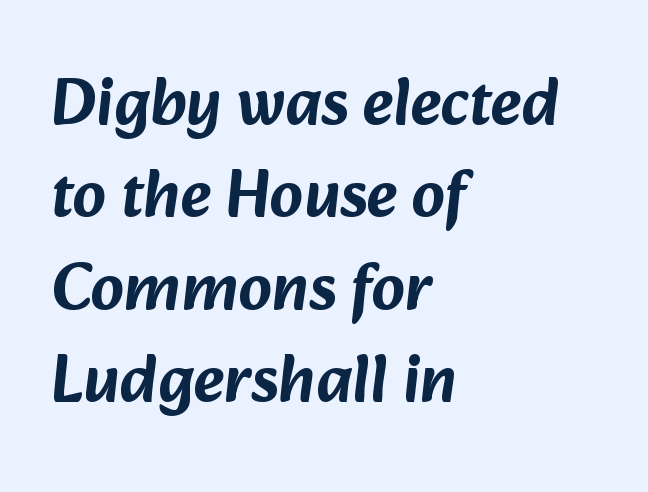
Observe the ordinary spacing: letters are neighbours, not strangers. These lines are composed in type without serifs. A bare baseline throughout the passage. How would I describe the line gaps? Plain and ordinary.
